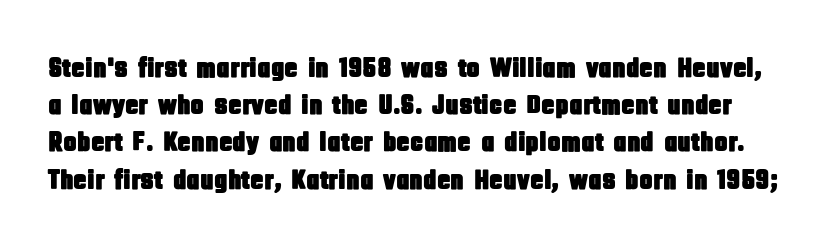
What's the leading like? Ordinary, nothing unusual. Varying glyph widths throughout — classic text-font behaviour. Rendered with straight, roman letterforms. No extra tracking has been applied to these lines. This rendering employs a face without finishing strokes, i.e., a sans-serif.
